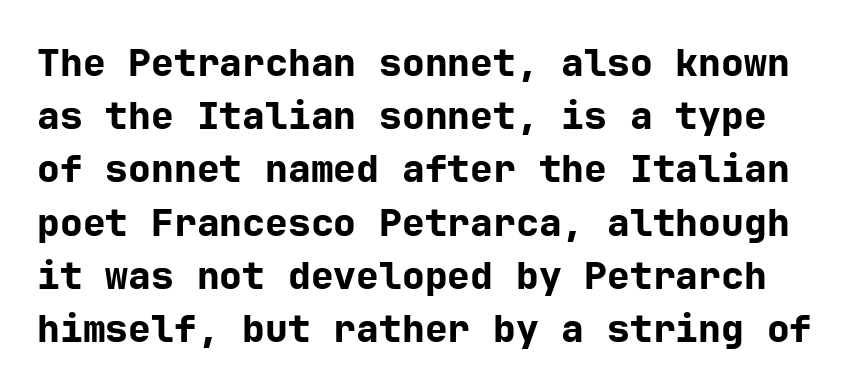
{"serif": "no", "italic": "no", "bold": "yes", "weight": "bold", "width": "normal", "stroke_contrast": "low", "x_height": "medium", "underline": "no", "line_spacing": "normal", "line_spacing_ratio": 1.4, "letter_spacing": "normal", "letter_spacing_em": 0.0, "glyph_px": 38}
